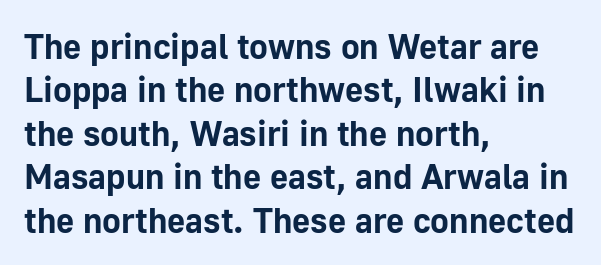
Q: Is the text bold? A: Yes.
Q: Is the text italic (slanted)? A: No, it is upright.
Q: Is the typeface a serif or a sans-serif typeface? A: Sans-serif.
Q: Is the text underlined? A: No.
Q: How is the paragraph aligned? A: Left-aligned.
Q: Is the spacing between letters normal or unusually wide? A: Normal.
Q: Width (condensed, normal, or wide)? A: Normal.
Q: Stroke contrast? A: Low.
Q: x-height? A: Medium.
Q: Monospaced? A: No.
